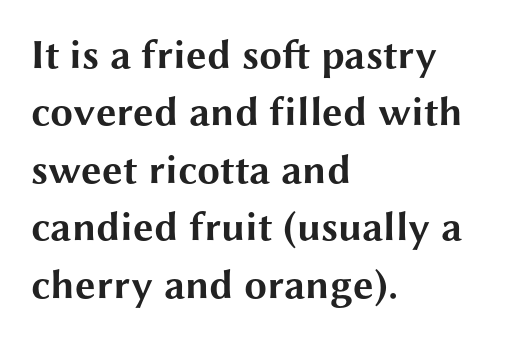
Q: Is the text bold? A: Yes.
Q: Is the text italic (slanted)? A: No, it is upright.
Q: Is the typeface a serif or a sans-serif typeface? A: Sans-serif.
Q: Is the text underlined? A: No.
Q: How is the paragraph aligned? A: Left-aligned.
Q: Is the spacing between letters normal or unusually wide? A: Normal.
Q: Is the spacing between lines tight, normal or loose? A: Normal.
Q: Width (condensed, normal, or wide)? A: Wide.
Q: Stroke contrast? A: Medium.
Q: x-height? A: Medium.
Q: Monospaced? A: No.
